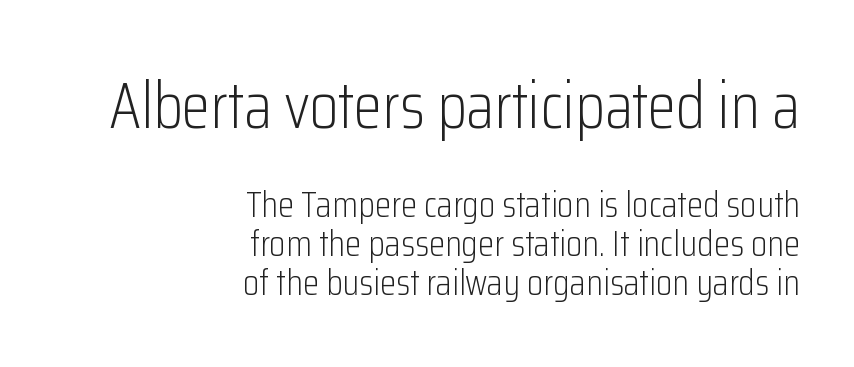
{"serif": "no", "italic": "no", "bold": "no", "weight": "light", "width": "condensed", "stroke_contrast": "low", "x_height": "medium", "monospaced": "no", "underline": "no", "align": "right", "line_spacing": "tight", "line_spacing_ratio": 1.06, "letter_spacing": "normal", "letter_spacing_em": 0.0, "larger_block": "first", "size_ratio": 1.76, "glyph_px": 65}
